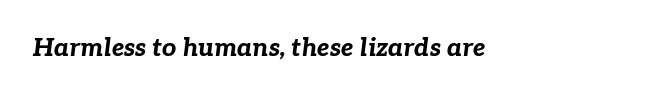
The image shows 25 px bold type, italic (leaning right); set normal letter spacing, not underlined.
